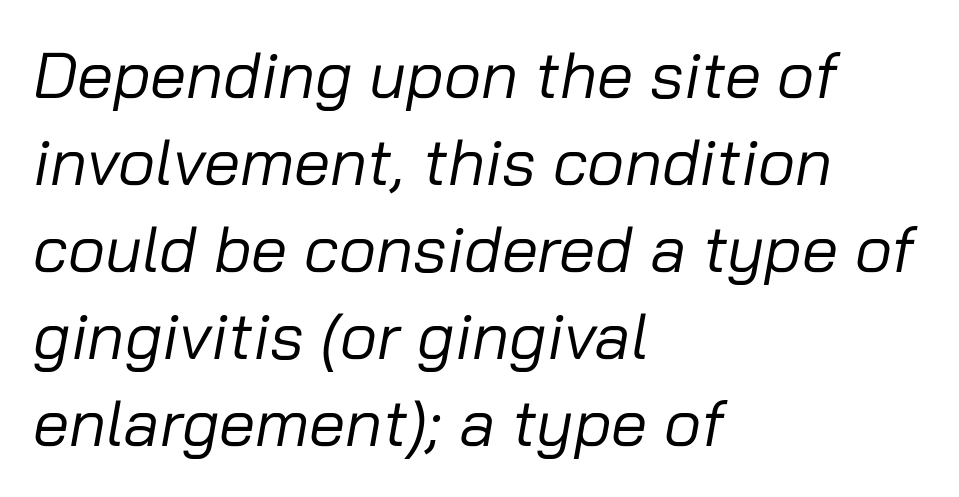
The image shows 65 px regular-weight type, italic (leaning right); set left-aligned, normal line spacing (1.34x), normal letter spacing, not underlined; low stroke contrast and a medium x-height.
